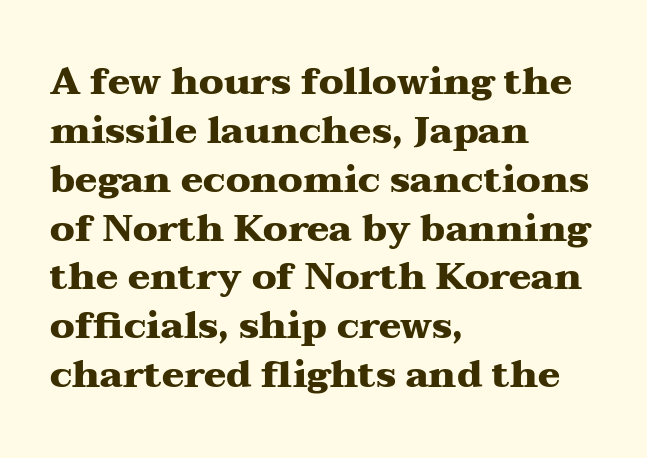
{"serif": "yes", "italic": "no", "bold": "yes", "weight": "heavy", "width": "wide", "stroke_contrast": "medium", "x_height": "medium", "monospaced": "no", "underline": "no", "align": "left", "line_spacing": "normal", "line_spacing_ratio": 1.32, "letter_spacing": "normal", "letter_spacing_em": 0.0, "glyph_px": 37}
